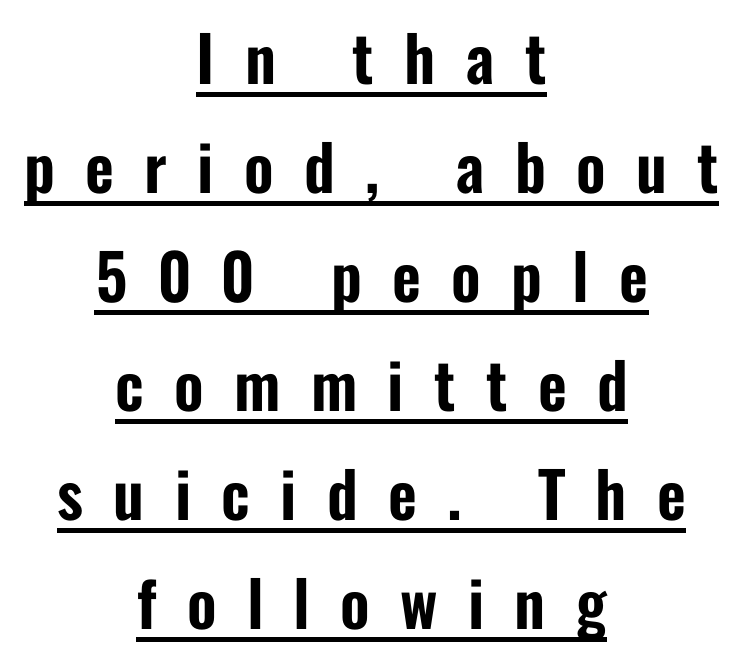
Q: Is the text italic (slanted)? A: No, it is upright.
Q: Is the typeface a serif or a sans-serif typeface? A: Sans-serif.
Q: Is the text underlined? A: Yes.
Q: How is the paragraph aligned? A: Centered.
Q: Is the spacing between letters normal or unusually wide? A: Unusually wide.
Q: Width (condensed, normal, or wide)? A: Condensed.
Q: Stroke contrast? A: Low.
Q: x-height? A: Medium.
Q: Monospaced? A: No.
